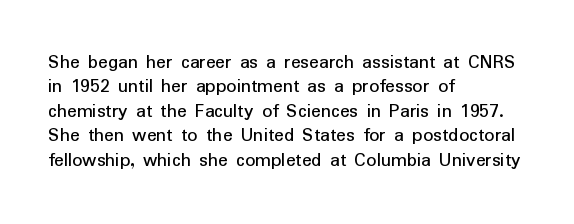
Q: Is the text italic (slanted)? A: No, it is upright.
Q: Is the text underlined? A: No.
Q: How is the paragraph aligned? A: Left-aligned.
Q: Is the spacing between letters normal or unusually wide? A: Normal.
